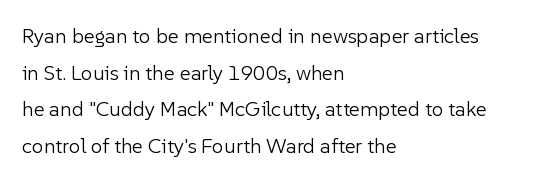
{"italic": "no", "bold": "no", "underline": "no", "align": "left", "line_spacing_ratio": 1.74, "letter_spacing": "normal", "letter_spacing_em": 0.0, "glyph_px": 21}
